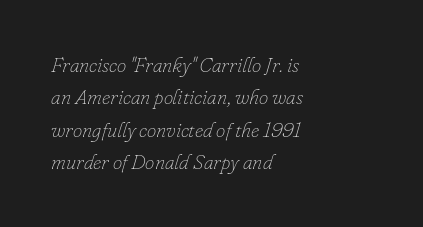
Q: Is the text bold? A: No.
Q: Is the text italic (slanted)? A: Yes, it leans right by about 16 degrees.
Q: Is the text underlined? A: No.
Q: How is the paragraph aligned? A: Left-aligned.
Q: Is the spacing between letters normal or unusually wide? A: Normal.
Q: Is the spacing between lines tight, normal or loose? A: Normal.
